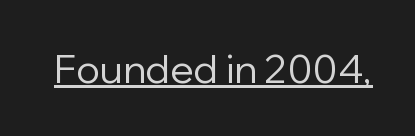
The image shows 39 px regular-weight sans-serif type, upright; set normal letter spacing, underlined; low stroke contrast and a medium x-height.
